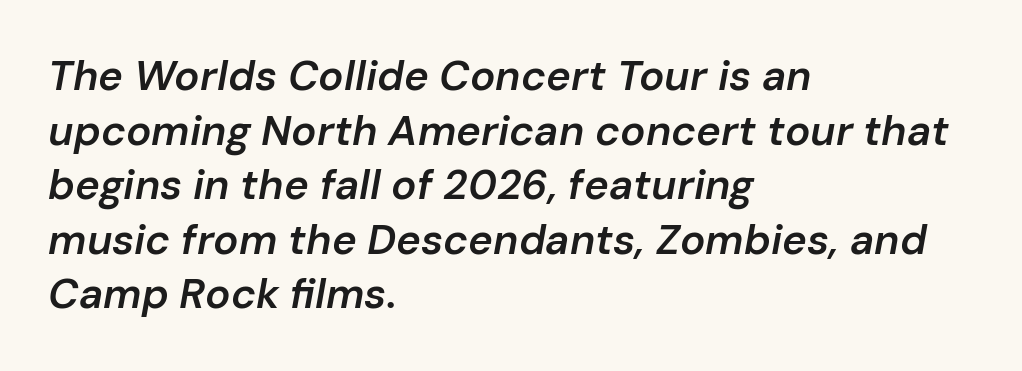
The image shows 42 px semibold type, italic (leaning right); set left-aligned, normal line spacing (1.3x), normal letter spacing, not underlined; low stroke contrast and a medium x-height.
